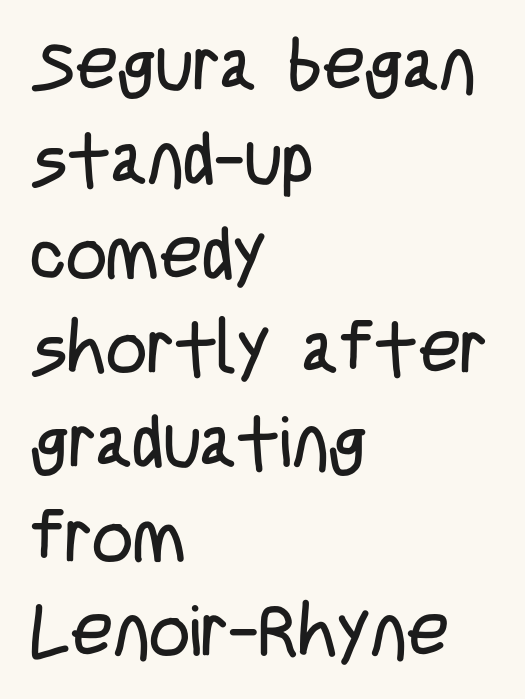
Weight class: somewhere from thin through regular. The area under the type is left untouched. A typesetter would label this face a sans. Rows of type keep a routine distance in the vertical direction. Style check: upright.
